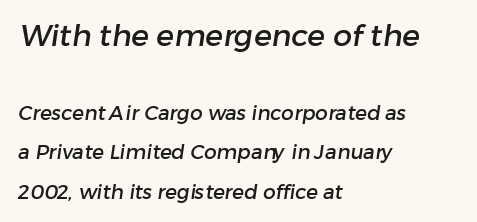
{"serif": "no", "width": "normal", "stroke_contrast": "low", "x_height": "medium", "monospaced": "no", "underline": "no", "align": "left", "line_spacing": "loose", "line_spacing_ratio": 1.99, "letter_spacing": "normal", "letter_spacing_em": 0.0, "larger_block": "first", "size_ratio": 1.5, "glyph_px": 30}
